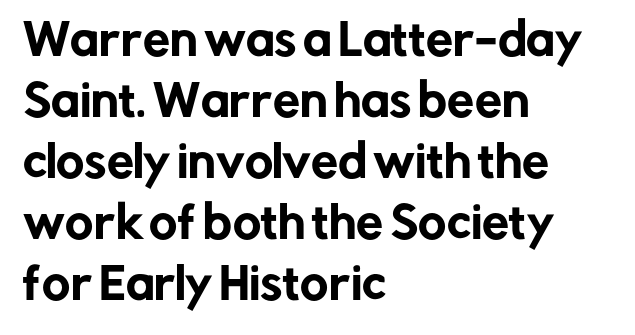
Which margin do the lines hug? The left one — the right edge is uneven. Notice how the stems are strictly vertical — no italics here. Note the varied advance widths — an 'i' is clearly narrower than an 'm'. Anything drawn beneath the words? Only blank space. Nope, no serifs anywhere on these letters.
